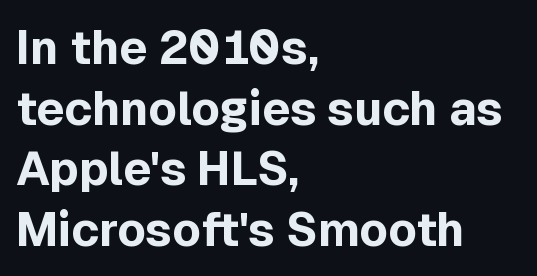
{"serif": "no", "italic": "no", "bold": "yes", "weight": "bold", "width": "normal", "x_height": "medium", "monospaced": "no", "underline": "no", "align": "left", "line_spacing": "normal", "line_spacing_ratio": 1.29, "letter_spacing": "normal", "letter_spacing_em": 0.0, "glyph_px": 47}
